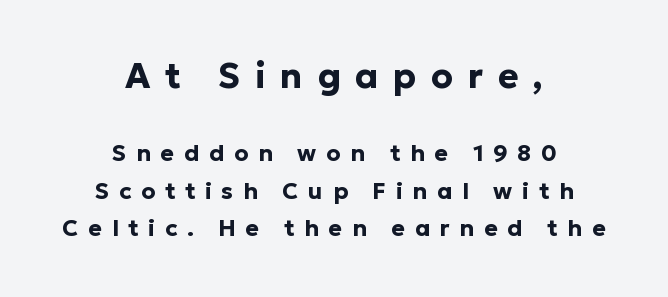
{"serif": "no", "italic": "no", "bold": "yes", "weight": "bold", "width": "normal", "stroke_contrast": "low", "x_height": "medium", "monospaced": "no", "underline": "no", "align": "center", "line_spacing": "normal", "line_spacing_ratio": 1.63, "letter_spacing": "wide", "letter_spacing_em": 0.42, "larger_block": "first", "size_ratio": 1.52, "glyph_px": 35}
